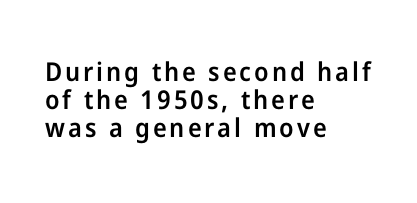
{"italic": "no", "bold": "semi", "underline": "no", "align": "left", "line_spacing": "tight", "line_spacing_ratio": 1.08, "glyph_px": 26}
